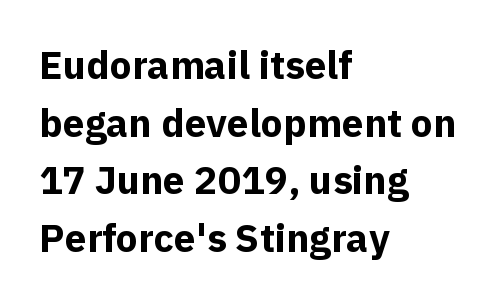
{"serif": "no", "italic": "no", "bold": "yes", "weight": "bold", "width": "normal", "x_height": "medium", "monospaced": "no", "underline": "no", "align": "left", "line_spacing": "normal", "line_spacing_ratio": 1.48, "letter_spacing": "normal", "letter_spacing_em": 0.0, "glyph_px": 39}
